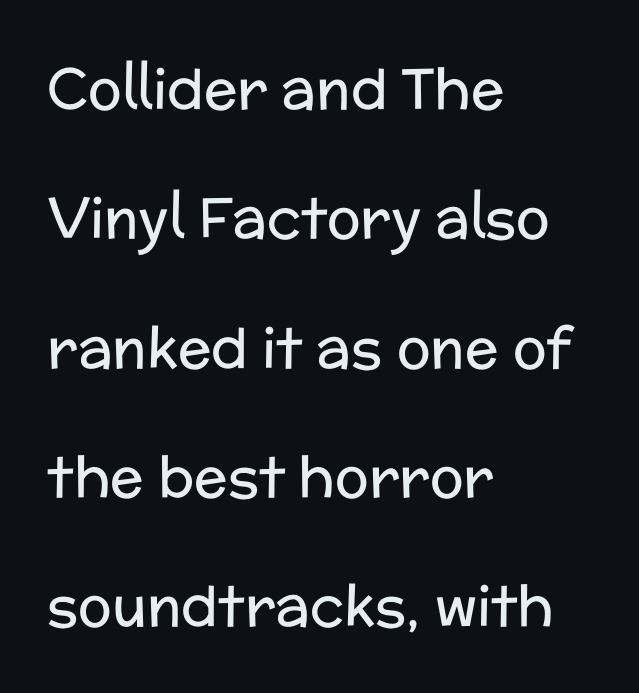
Q: Is the text bold? A: No.
Q: Is the text italic (slanted)? A: No, it is upright.
Q: Is the typeface a serif or a sans-serif typeface? A: Sans-serif.
Q: Is the text underlined? A: No.
Q: How is the paragraph aligned? A: Left-aligned.
Q: Is the spacing between letters normal or unusually wide? A: Normal.
Q: Is the spacing between lines tight, normal or loose? A: Loose.
Q: Width (condensed, normal, or wide)? A: Normal.
Q: Stroke contrast? A: Low.
Q: x-height? A: Medium.
Q: Monospaced? A: No.
